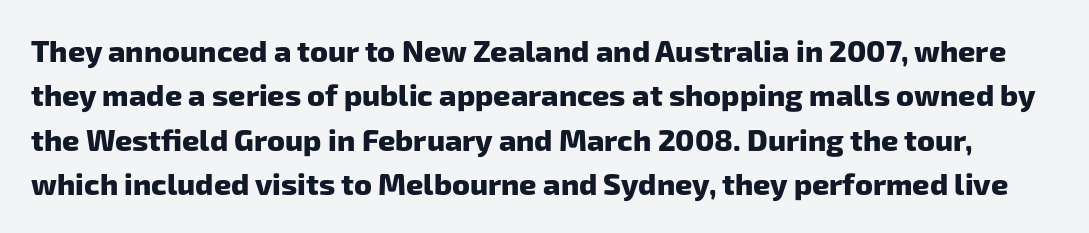
The image shows 30 px heavy sans-serif type; set normal line spacing (1.48x), normal letter spacing, not underlined; low stroke contrast and a medium x-height.
